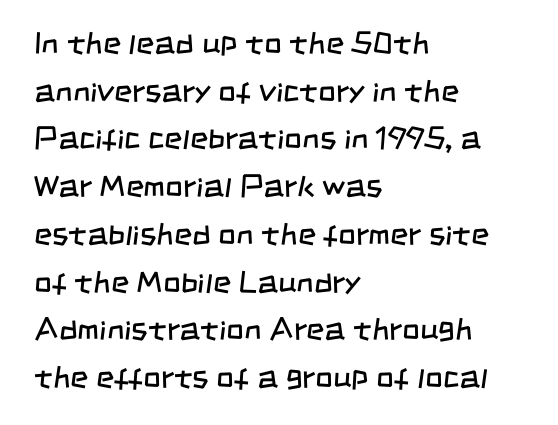
You could not count columns in this text — the font is proportionally spaced. Plain, unruled lines of type. Here the glyphs are tracked normally, forming tight word shapes. Stem width sits at or under what a default text font uses.
